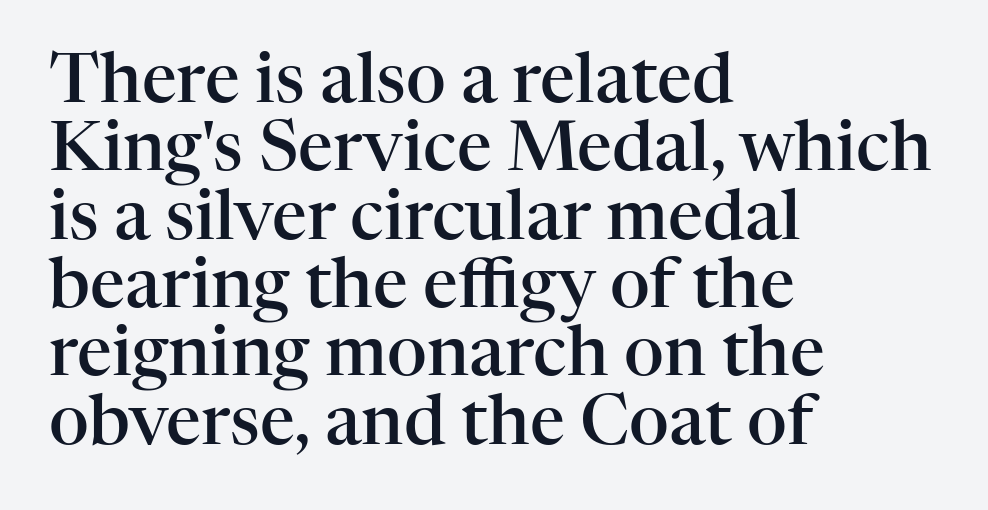
The image shows 69 px semibold serif type, upright; set left-aligned, tight line spacing (0.99x), normal letter spacing, not underlined; high stroke contrast and a medium x-height.
